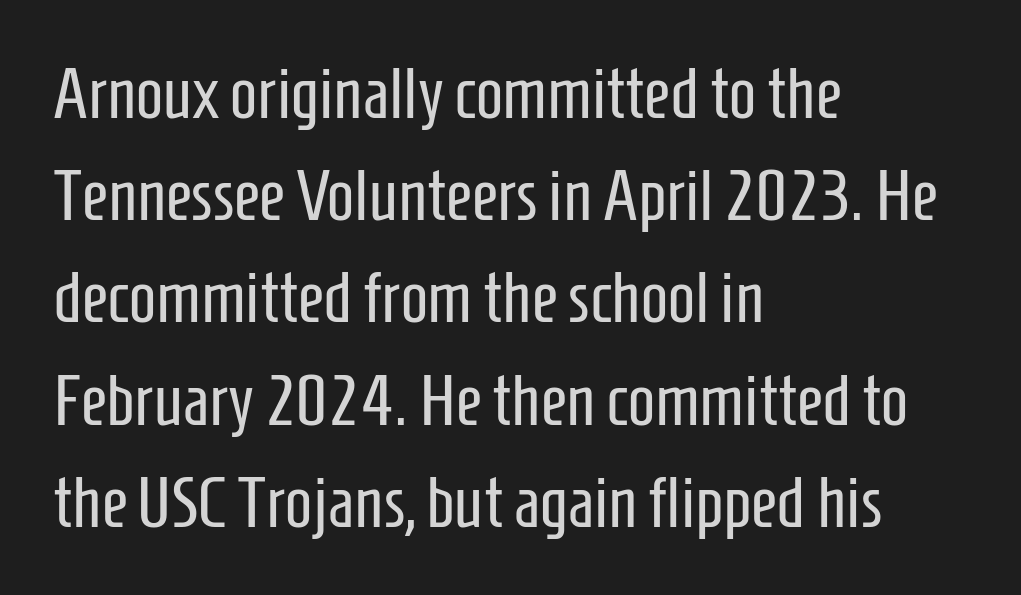
The typesetter chose a ragged-right arrangement here. Bare-footed words on every line. The typography opts for an upright posture over an oblique one. The letters advance in unequal steps, a hallmark of proportional type. Weight class: somewhere from thin through regular. Rows of type keep a routine distance in the vertical direction.
